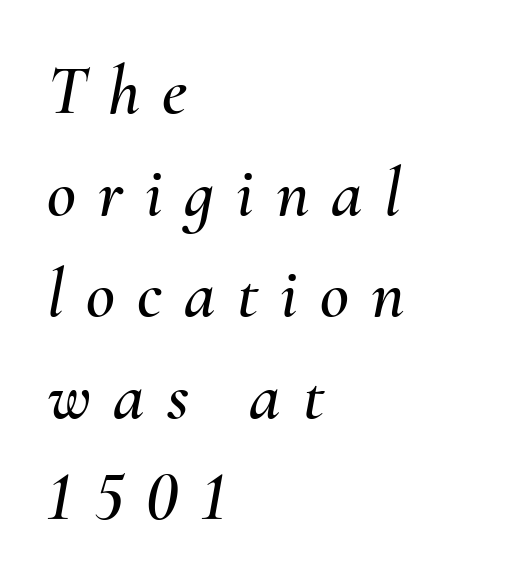
In terms of leading, this rendering sits right in the middle. Horizontally, the lines are justified to the leading edge only. The passage shown has open, widely tracked lettering throughout. A bare baseline throughout the passage. Spacing verdict: proportional, widths tailored to each character. Yep, that's italic — everything's leaning.
